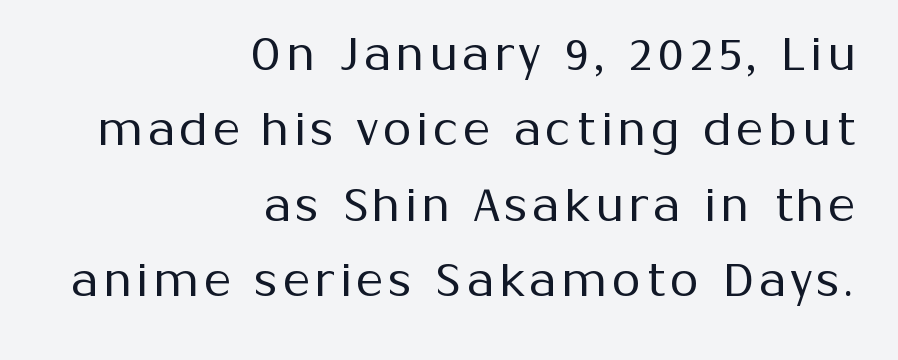
{"serif": "no", "italic": "no", "bold": "no", "weight": "regular", "width": "normal", "stroke_contrast": "medium", "x_height": "medium", "monospaced": "no", "underline": "no", "align": "right", "line_spacing": "normal", "line_spacing_ratio": 1.64, "glyph_px": 46}
